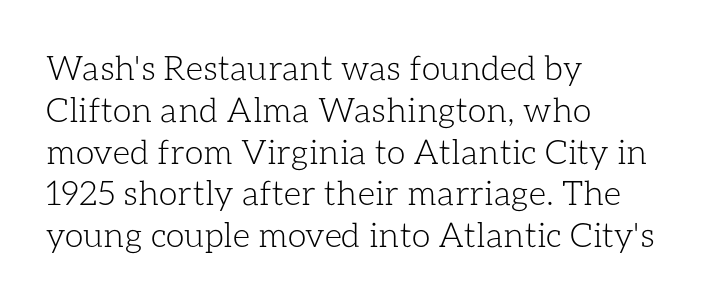
{"italic": "no", "bold": "no", "weight": "light", "width": "normal", "stroke_contrast": "low", "x_height": "medium", "monospaced": "no", "underline": "no", "align": "left", "line_spacing_ratio": 1.23, "letter_spacing": "normal", "letter_spacing_em": 0.0, "glyph_px": 34}
